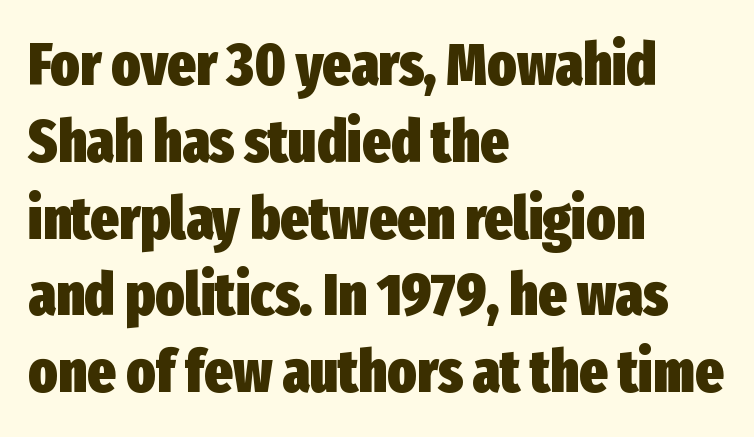
The image shows 60 px heavy, condensed sans-serif type, upright; set left-aligned, normal line spacing (1.28x), normal letter spacing, not underlined; low stroke contrast and a medium x-height.
